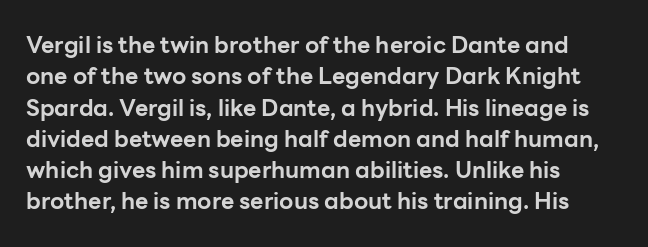
If you drew a line through each stem, it would be perfectly vertical. The face used here has the dense, thick strokes of a bold. All the whitespace from short lines collects on the right. Observe the ordinary spacing: letters are neighbours, not strangers. Rule under the text: the space is simply empty.
